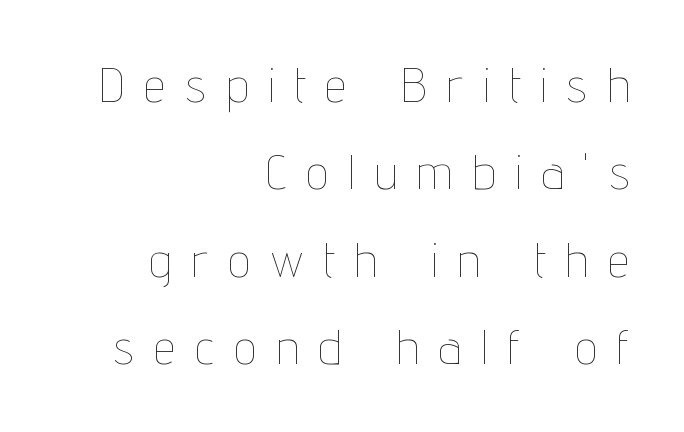
The image shows 48 px thin, condensed type, upright; set right-aligned, line spacing 1.82x, unusually wide letter spacing (+0.44 em), not underlined; low stroke contrast and a medium x-height.
